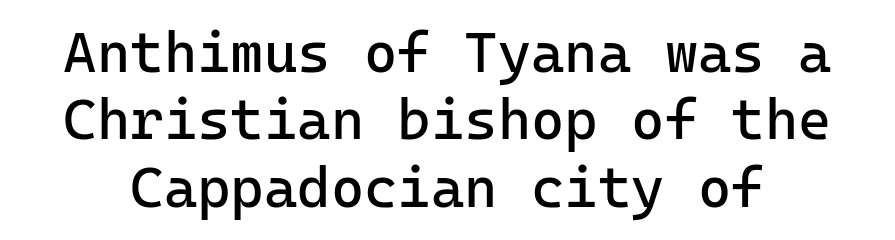
The image shows 57 px regular-weight sans-serif type, upright, monospaced; set line spacing 1.18x, normal letter spacing, not underlined; low stroke contrast and a medium x-height.
